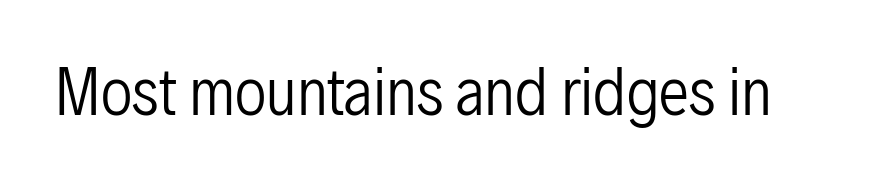
Varying glyph widths throughout — classic text-font behaviour. The horizontal fit of the characters is conventional and even. Only glyphs here, with clear space below each row. A typesetter would mark this as roman, not italic. Weight class: somewhere from thin through regular.
